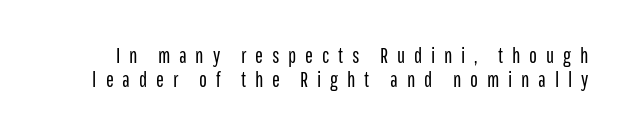
{"italic": "no", "bold": "no", "underline": "no", "line_spacing": "tight", "line_spacing_ratio": 1.13, "letter_spacing": "wide", "letter_spacing_em": 0.42, "glyph_px": 21}
